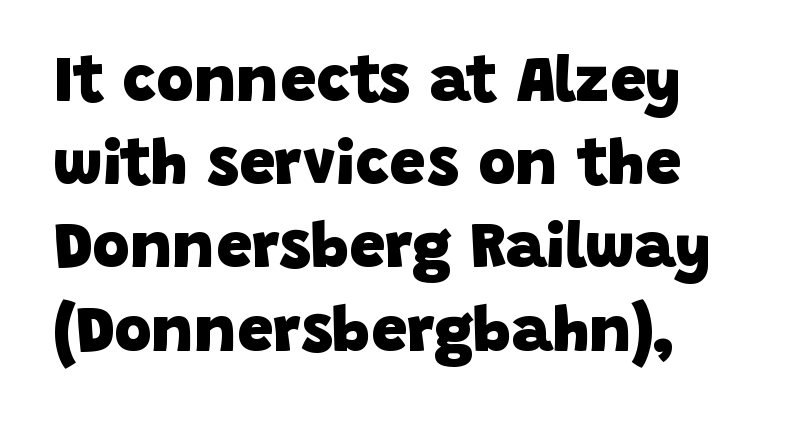
{"serif": "no", "bold": "yes", "weight": "heavy", "width": "normal", "stroke_contrast": "low", "x_height": "large", "monospaced": "no", "underline": "no", "line_spacing": "normal", "line_spacing_ratio": 1.3, "letter_spacing": "normal", "letter_spacing_em": 0.0, "glyph_px": 64}
